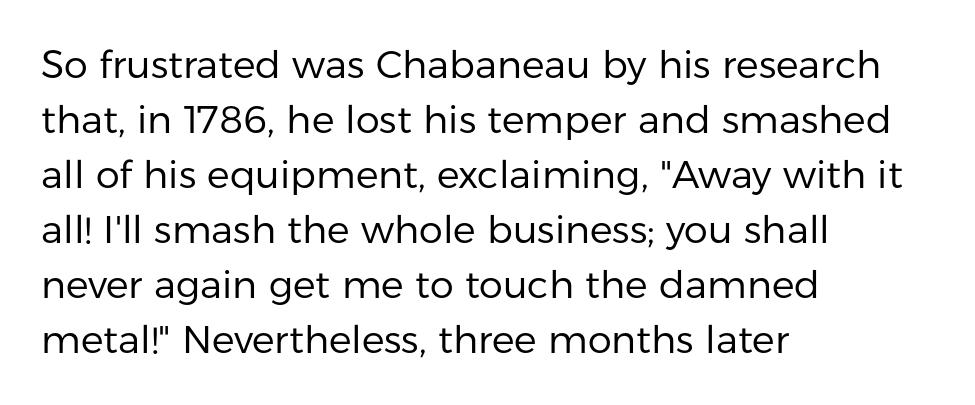
{"serif": "no", "italic": "no", "bold": "no", "weight": "regular", "width": "normal", "stroke_contrast": "low", "x_height": "medium", "monospaced": "no", "underline": "no", "align": "left", "line_spacing": "normal", "line_spacing_ratio": 1.45, "letter_spacing": "normal", "letter_spacing_em": 0.0, "glyph_px": 38}
